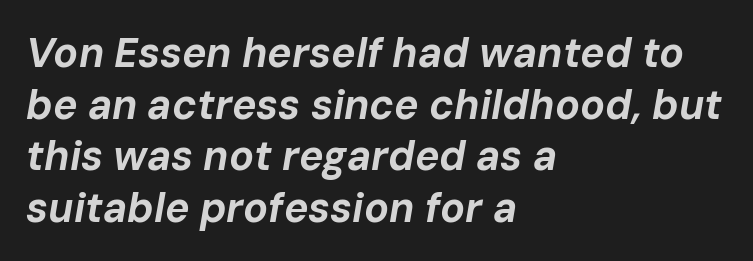
The image shows 41 px bold type, italic (leaning right); set left-aligned, normal line spacing (1.26x), normal letter spacing, not underlined; low stroke contrast and a medium x-height.
